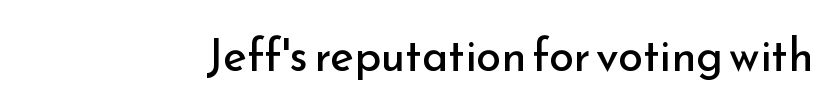
{"serif": "no", "italic": "no", "bold": "no", "weight": "regular", "width": "normal", "stroke_contrast": "low", "x_height": "small", "monospaced": "no", "underline": "no", "letter_spacing": "normal", "letter_spacing_em": 0.0, "glyph_px": 45}
